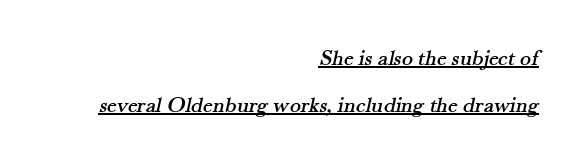
The image shows 23 px text type; set right-aligned, loose line spacing (2.03x), normal letter spacing, underlined.
